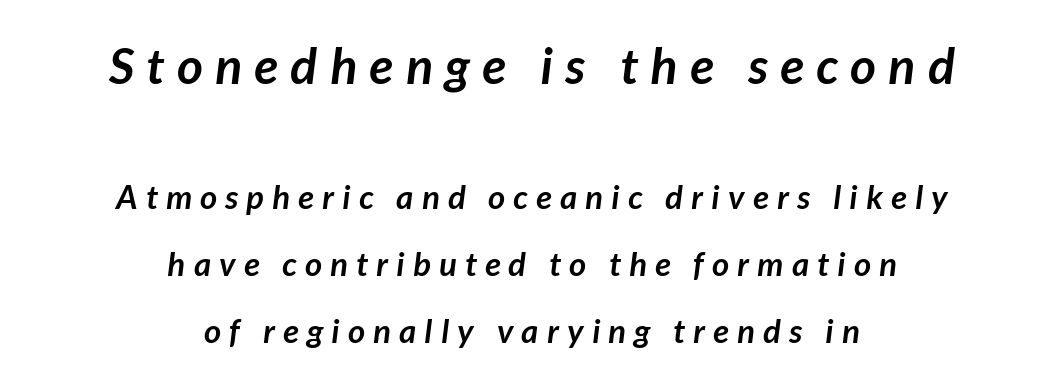
A typesetter would call this proportional, since set widths differ per character. Centered paragraph, ragged on both sides. A typesetter would call this heavily tracked-out type. Horizontal bands of white between lines are thick stripes. No word sits above an underline. Its strokes are broad and dark, the hallmark of bold type.
